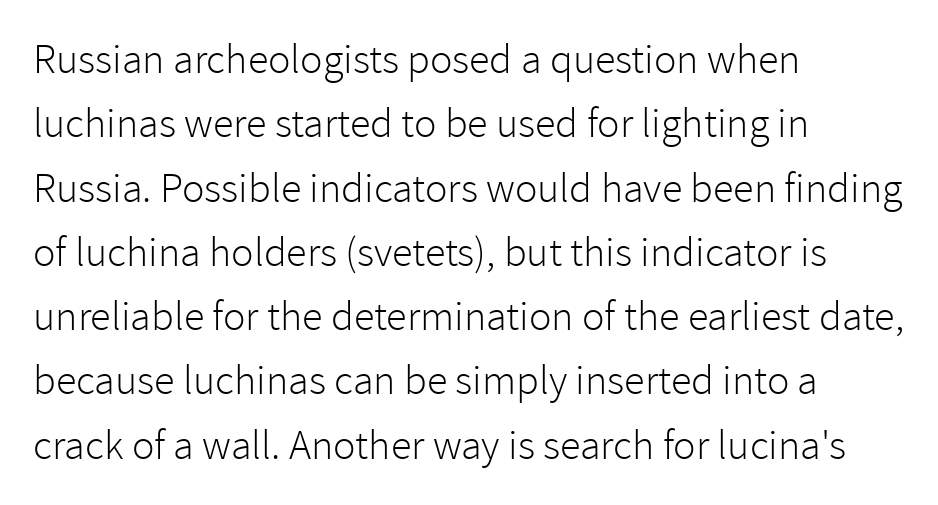
{"serif": "no", "italic": "no", "bold": "no", "weight": "light", "width": "normal", "stroke_contrast": "low", "x_height": "medium", "monospaced": "no", "underline": "no", "align": "left", "line_spacing": "normal", "line_spacing_ratio": 1.53, "letter_spacing": "normal", "letter_spacing_em": 0.0, "glyph_px": 42}
